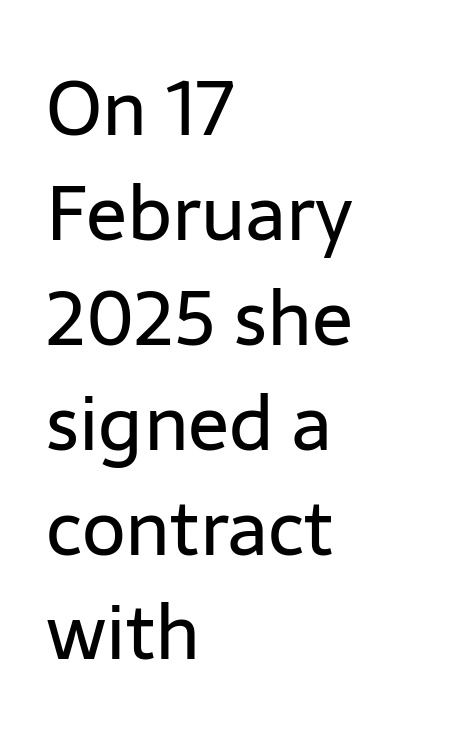
Weight: regular or lighter. This sample uses an upright cut, with every glyph sitting square on the baseline. Compared with typical body copy, the letter spacing here is the same. Rule under the text: the space is simply empty.
